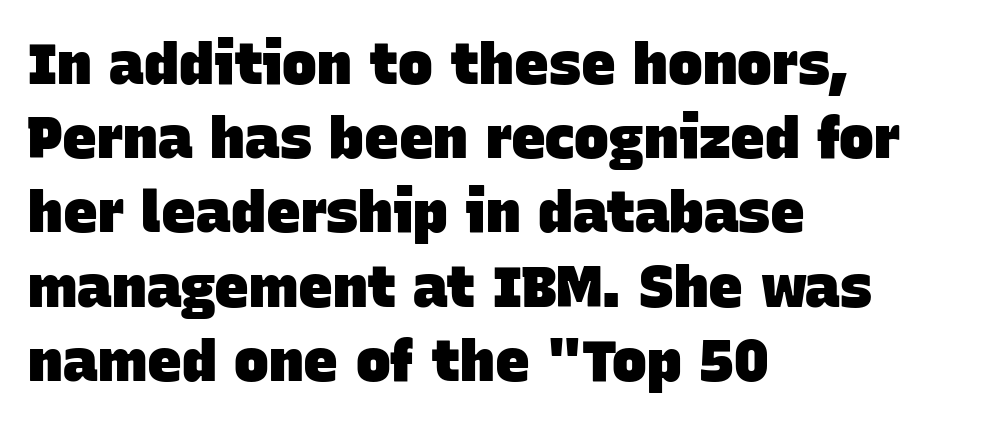
{"serif": "no", "bold": "yes", "weight": "heavy", "width": "normal", "stroke_contrast": "low", "x_height": "large", "monospaced": "no", "underline": "no", "align": "left", "line_spacing": "normal", "line_spacing_ratio": 1.28, "letter_spacing": "normal", "letter_spacing_em": 0.0, "glyph_px": 58}
